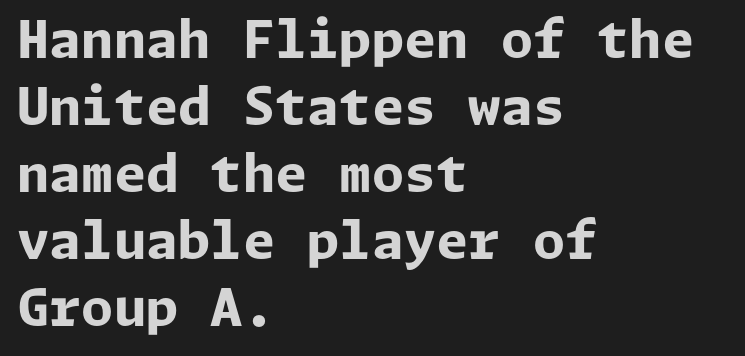
Rendered with straight, roman letterforms. Notice how the passage keeps a crisp vertical edge on the left only. In terms of letterspacing, this is plain default setting. Interline gaps are of average width in this sample. The face used here has the dense, thick strokes of a bold. A typesetter would label this face a sans.
